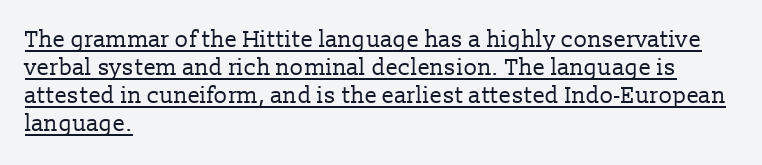
{"italic": "no", "bold": "no", "underline": "yes", "align": "left", "line_spacing_ratio": 1.22, "letter_spacing": "normal", "letter_spacing_em": 0.0, "glyph_px": 23}
